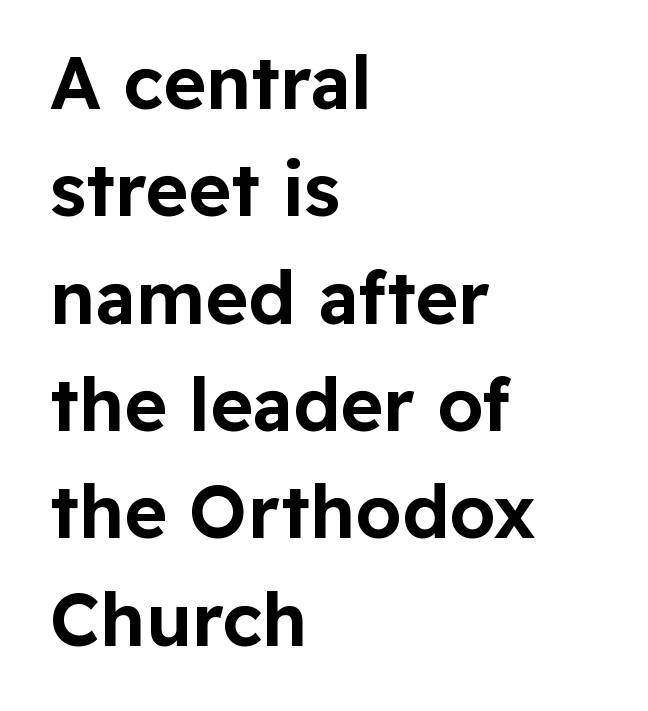
The image shows 73 px sans-serif type, upright; set left-aligned, normal line spacing (1.47x), normal letter spacing, not underlined; low stroke contrast and a medium x-height.
